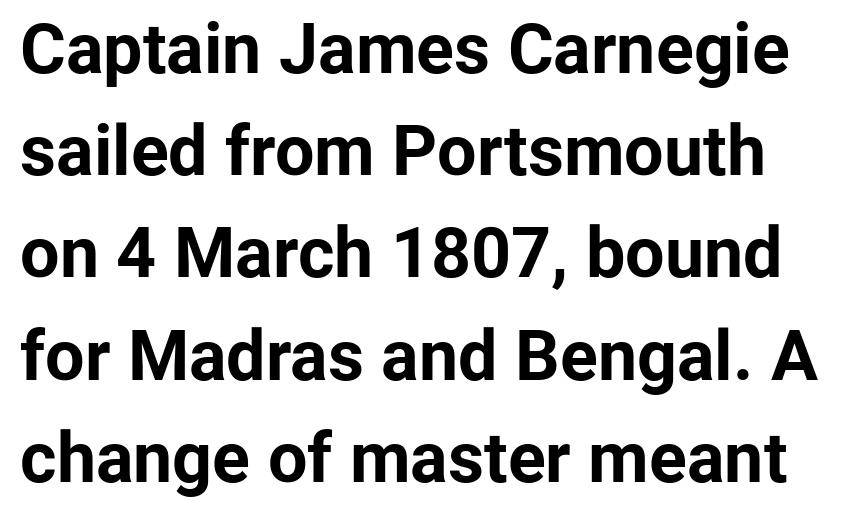
The image shows 70 px bold sans-serif type, upright; set normal line spacing (1.46x), normal letter spacing, not underlined; low stroke contrast and a medium x-height.
